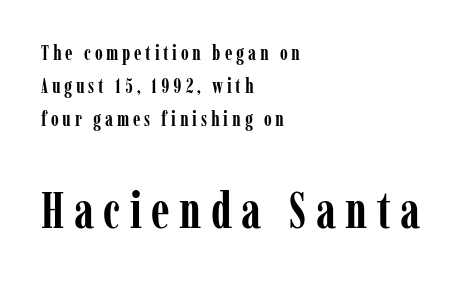
The string is rendered with underlining switched off. The specimen reads as upright at a glance. Scale increases going downward across the two blocks. Set as a true bold cut, around the 700 mark. A normal amount of white space separates one row of letters from the next. The face used here is proportionally spaced, like ordinary book or web type.
